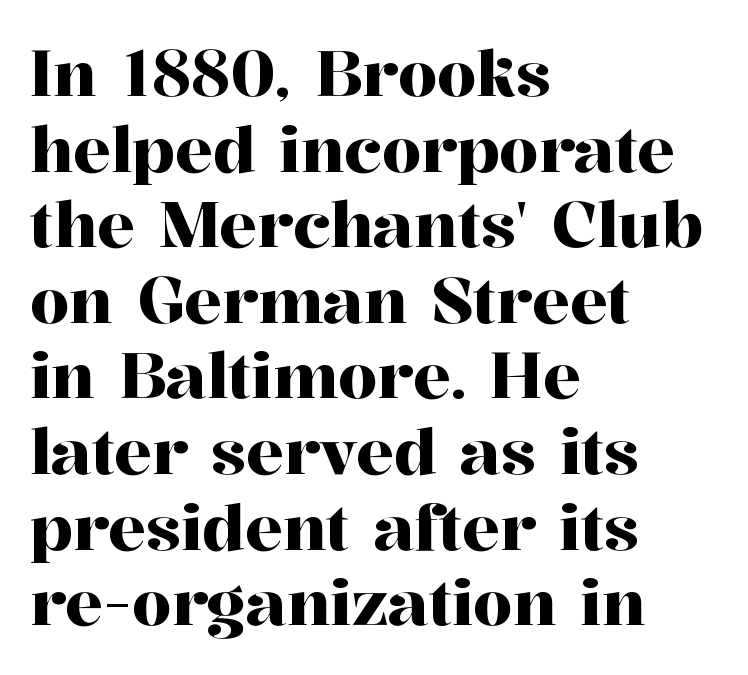
{"serif": "yes", "italic": "no", "width": "normal", "stroke_contrast": "high", "x_height": "medium", "monospaced": "no", "underline": "no", "align": "left", "line_spacing_ratio": 1.2, "letter_spacing": "normal", "letter_spacing_em": 0.0, "glyph_px": 63}
